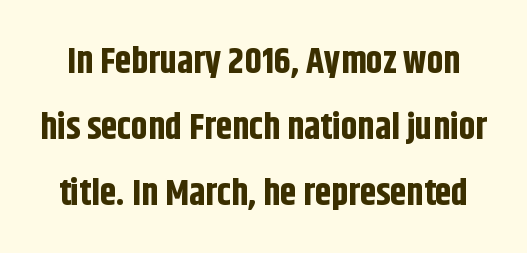
The face used here is proportionally spaced, like ordinary book or web type. The line texture is even and compact thanks to regular tracking. Italic: no, the glyphs are upright roman. Does the weight exceed regular? Yes, all the way to bold. The foot of each line stays bare and open. The face used here is a sans, in the tradition of grotesques and geometrics.
